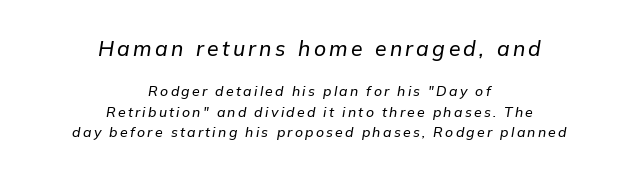
The image shows 21 px text type, italic (leaning right); set centered, normal line spacing (1.45x), not underlined; the first (top) block is 1.5x larger.
